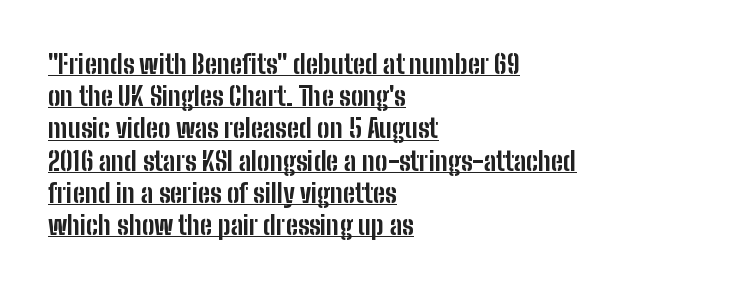
Q: Is the text bold? A: Yes.
Q: Is the text italic (slanted)? A: No, it is upright.
Q: Is the text underlined? A: Yes.
Q: How is the paragraph aligned? A: Left-aligned.
Q: Is the spacing between letters normal or unusually wide? A: Normal.
